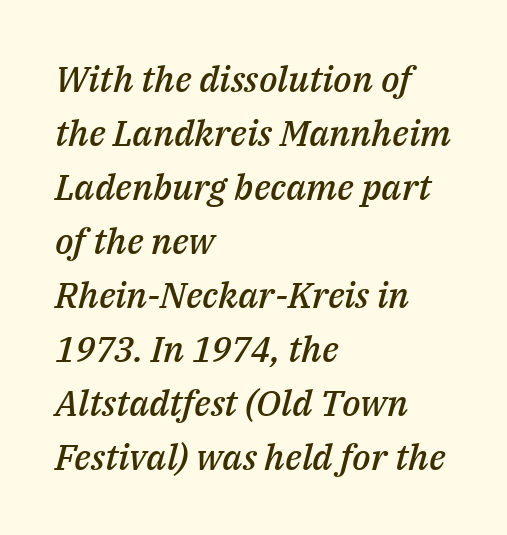
Q: Is the text bold? A: Semi-bold.
Q: Is the text italic (slanted)? A: Yes, it leans right by about 14 degrees.
Q: Is the text underlined? A: No.
Q: How is the paragraph aligned? A: Left-aligned.
Q: Is the spacing between letters normal or unusually wide? A: Normal.
Q: Is the spacing between lines tight, normal or loose? A: Normal.
Q: Width (condensed, normal, or wide)? A: Normal.
Q: Stroke contrast? A: Medium.
Q: x-height? A: Medium.
Q: Monospaced? A: No.
